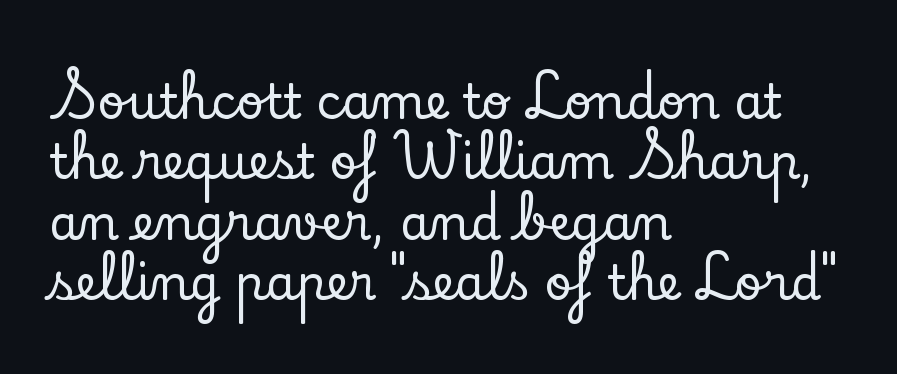
The image shows 48 px serif type, upright; set left-aligned, normal line spacing (1.26x), normal letter spacing, not underlined; low stroke contrast and a small x-height.
